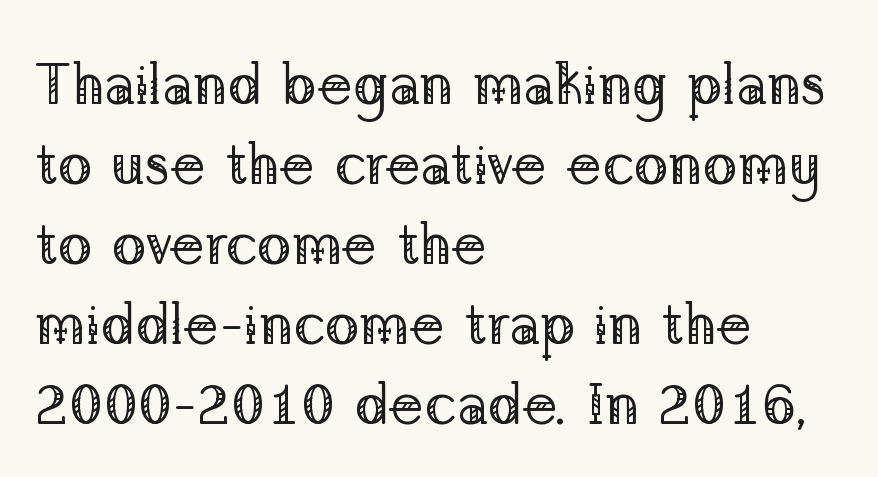
{"serif": "yes", "italic": "no", "bold": "no", "weight": "regular", "width": "normal", "stroke_contrast": "low", "x_height": "medium", "monospaced": "no", "underline": "no", "align": "left", "line_spacing": "normal", "line_spacing_ratio": 1.38, "letter_spacing": "normal", "letter_spacing_em": 0.0, "glyph_px": 58}
